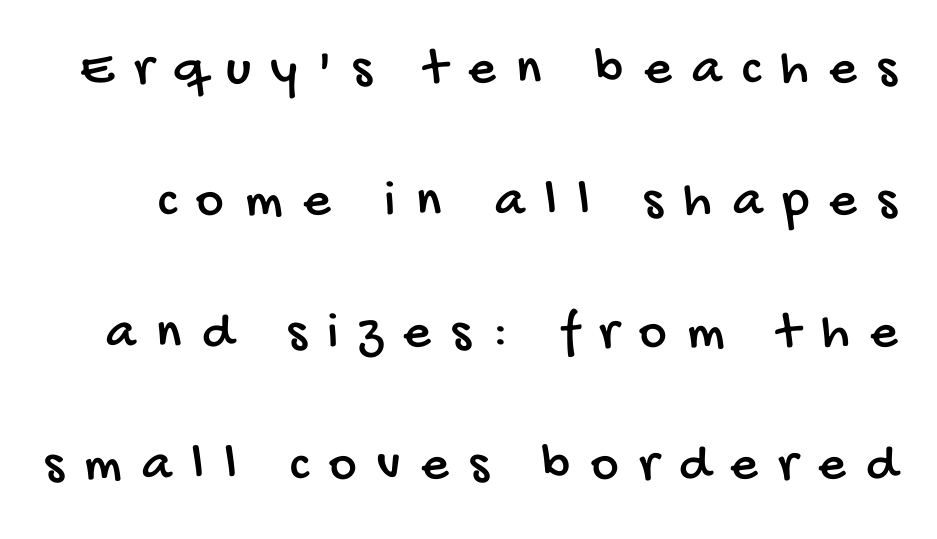
{"serif": "no", "width": "condensed", "stroke_contrast": "low", "x_height": "large", "monospaced": "no", "underline": "no", "line_spacing": "loose", "line_spacing_ratio": 2.49, "letter_spacing": "wide", "letter_spacing_em": 0.39, "glyph_px": 53}
